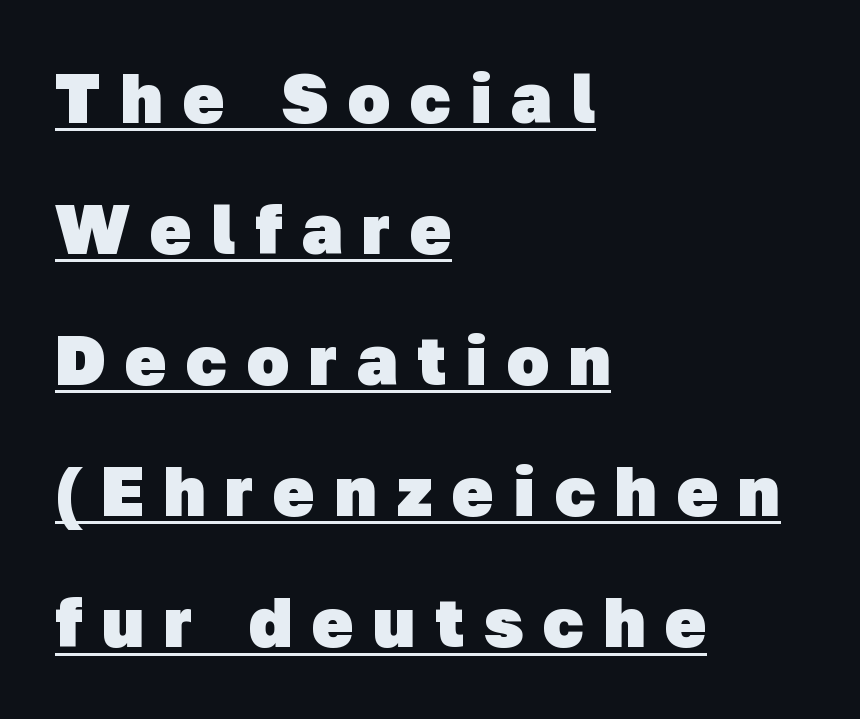
The image shows 69 px heavy sans-serif type; set left-aligned, loose line spacing (1.9x), unusually wide letter spacing (+0.29 em), underlined; low stroke contrast and a medium x-height.
